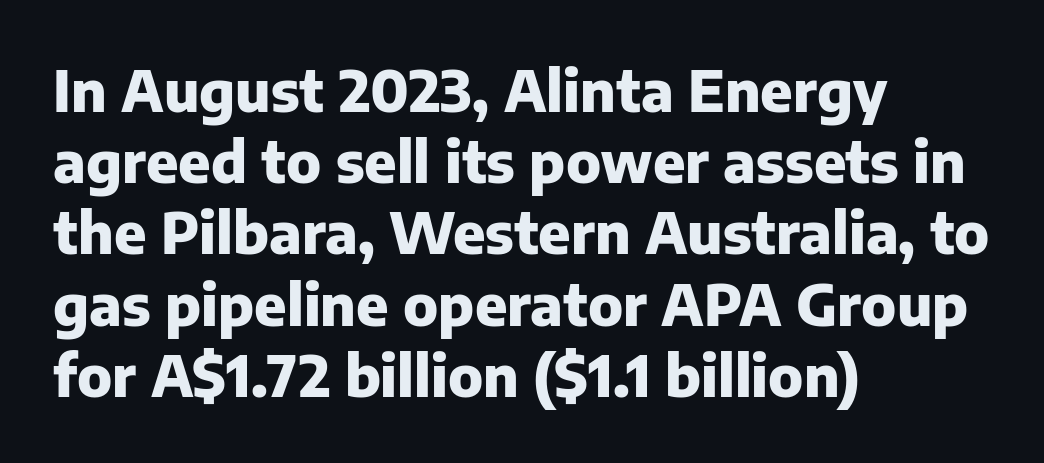
{"serif": "no", "italic": "no", "bold": "yes", "weight": "heavy", "width": "normal", "stroke_contrast": "low", "x_height": "medium", "monospaced": "no", "underline": "no", "align": "left", "line_spacing": "normal", "line_spacing_ratio": 1.25, "letter_spacing": "normal", "letter_spacing_em": 0.0, "glyph_px": 57}
